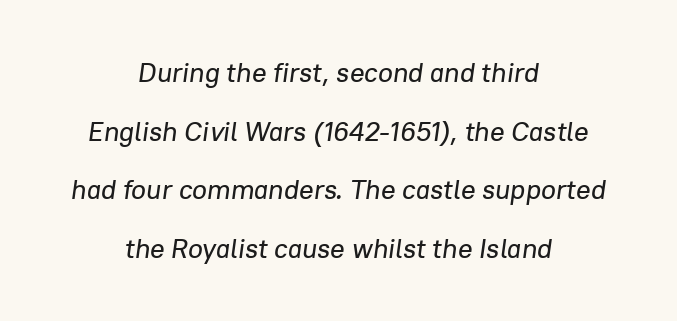
Q: Is the text italic (slanted)? A: Yes, it leans right by about 8 degrees.
Q: Is the text underlined? A: No.
Q: How is the paragraph aligned? A: Centered.
Q: Is the spacing between letters normal or unusually wide? A: Normal.
Q: Is the spacing between lines tight, normal or loose? A: Loose.
